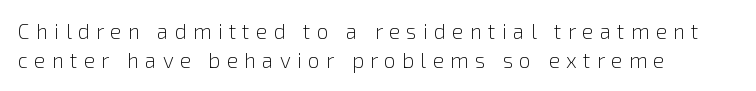
{"italic": "no", "bold": "no", "underline": "no", "align": "left", "line_spacing": "normal", "line_spacing_ratio": 1.36, "letter_spacing": "wide", "letter_spacing_em": 0.3, "glyph_px": 21}
